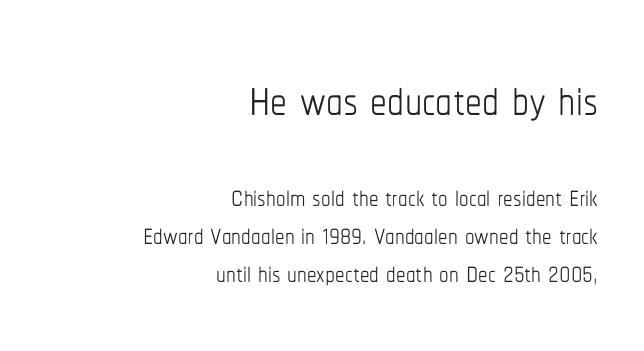
Lines of text with bare space underneath. Leading is clearly below the norm, producing a dense column. The upper block of text is set noticeably larger than the block beneath it. These lines stack with their right ends in a neat column.
